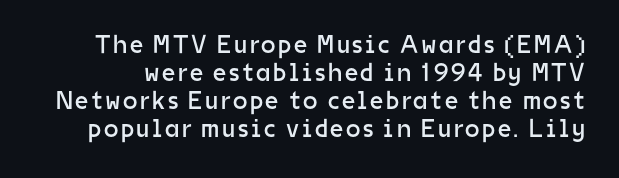
The font is comparable to plain body text, perhaps lighter. Compared with typical paragraphs, the rows here are closer together. Nobody drew a line under any word here. The letters stand upright; this is a roman face.
